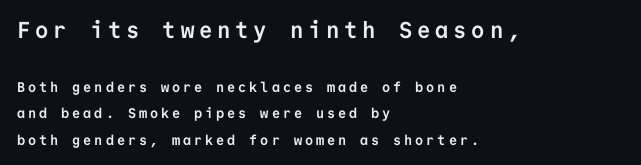
The image shows 23 px bold type, upright; set left-aligned, line spacing 1.89x, unusually wide letter spacing (+0.21 em), not underlined; the first (top) block is 1.64x larger.
